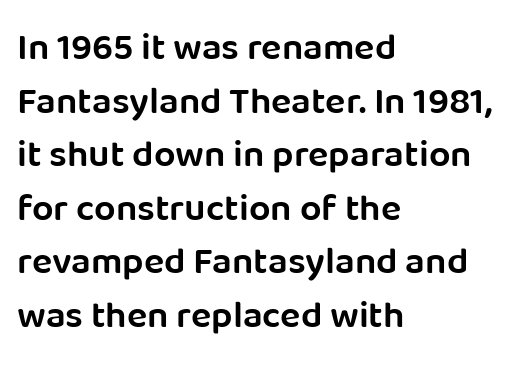
Successive baselines arrive at the customary interval. The font's upright variant was chosen for this text. The words here are not underlined. The passage shown is semibold, sitting just below true bold. Looks like regular typesetting: each glyph gets only the width it needs.
